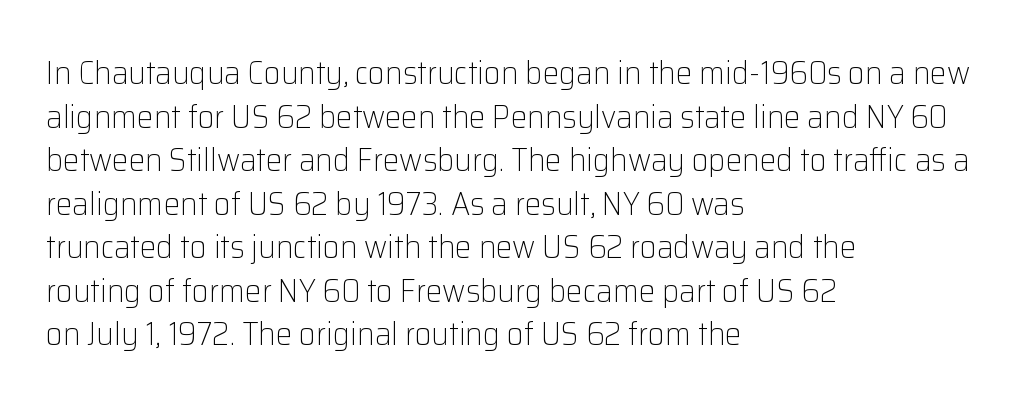
Q: Is the text bold? A: No.
Q: Is the text italic (slanted)? A: No, it is upright.
Q: Is the typeface a serif or a sans-serif typeface? A: Sans-serif.
Q: Is the text underlined? A: No.
Q: How is the paragraph aligned? A: Left-aligned.
Q: Is the spacing between letters normal or unusually wide? A: Normal.
Q: Is the spacing between lines tight, normal or loose? A: Normal.
Q: Width (condensed, normal, or wide)? A: Normal.
Q: Stroke contrast? A: Low.
Q: x-height? A: Medium.
Q: Monospaced? A: No.
